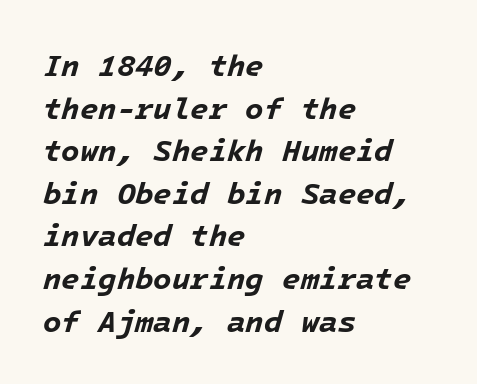
{"italic": "yes", "lean": "right", "slant_degrees": 16, "bold": "yes", "weight": "bold", "width": "normal", "stroke_contrast": "low", "x_height": "medium", "underline": "no", "align": "left", "line_spacing": "normal", "line_spacing_ratio": 1.42, "letter_spacing": "normal", "letter_spacing_em": 0.0, "glyph_px": 30}
